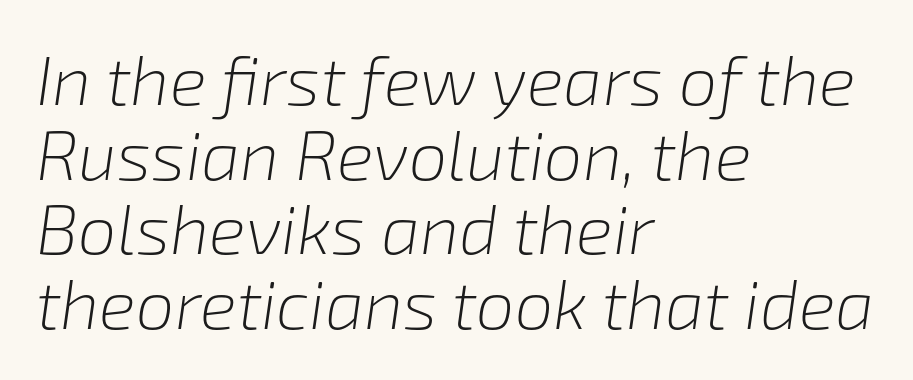
The image shows 69 px light type, italic (leaning right); set left-aligned, tight line spacing (1.08x), normal letter spacing, not underlined; low stroke contrast and a medium x-height.
